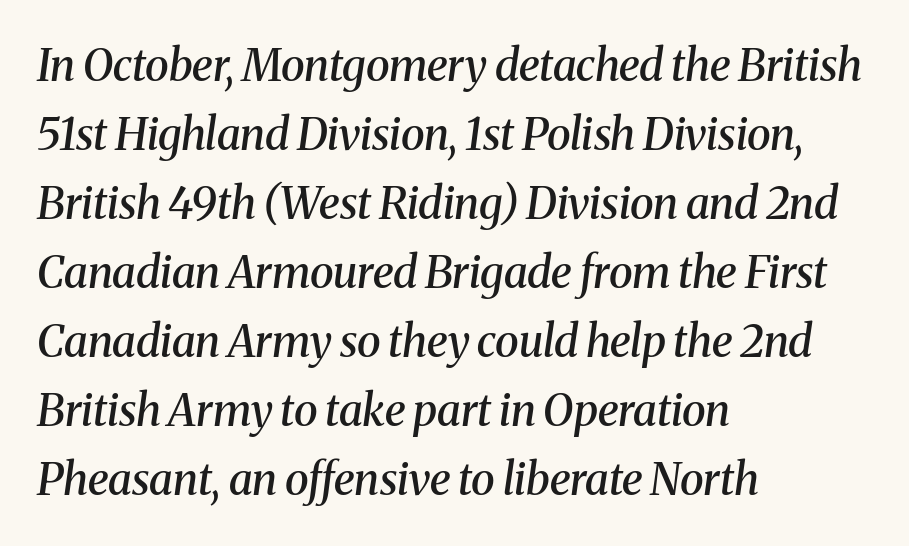
Q: Is the text bold? A: Semi-bold.
Q: Is the text italic (slanted)? A: Yes, it leans right by about 8 degrees.
Q: Is the typeface a serif or a sans-serif typeface? A: Serif.
Q: Is the text underlined? A: No.
Q: How is the paragraph aligned? A: Left-aligned.
Q: Is the spacing between letters normal or unusually wide? A: Normal.
Q: Is the spacing between lines tight, normal or loose? A: Normal.
Q: Width (condensed, normal, or wide)? A: Normal.
Q: Stroke contrast? A: Medium.
Q: x-height? A: Medium.
Q: Monospaced? A: No.
